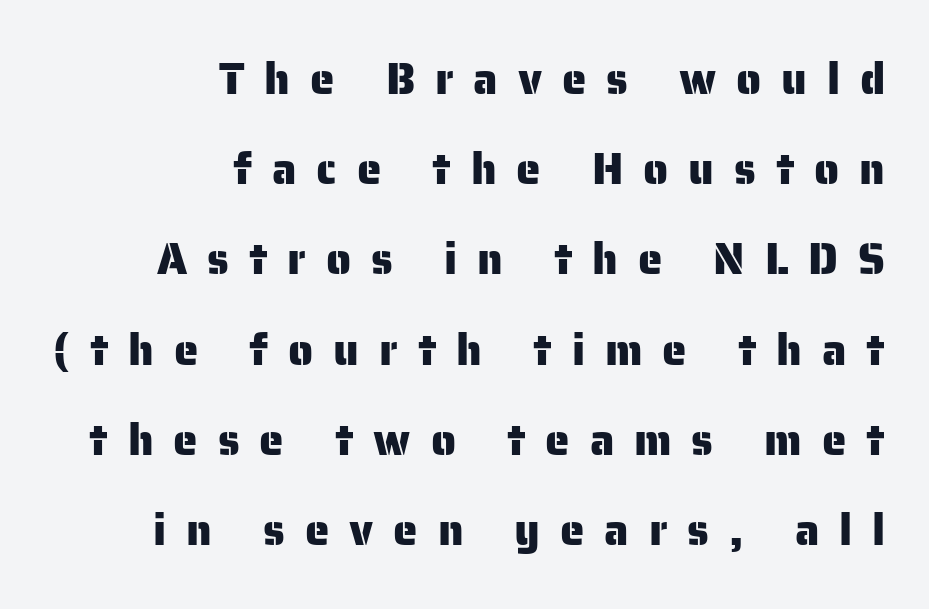
The image shows 44 px sans-serif type, upright; set right-aligned, loose line spacing (2.05x), unusually wide letter spacing (+0.45 em), not underlined; low stroke contrast and a medium x-height.
